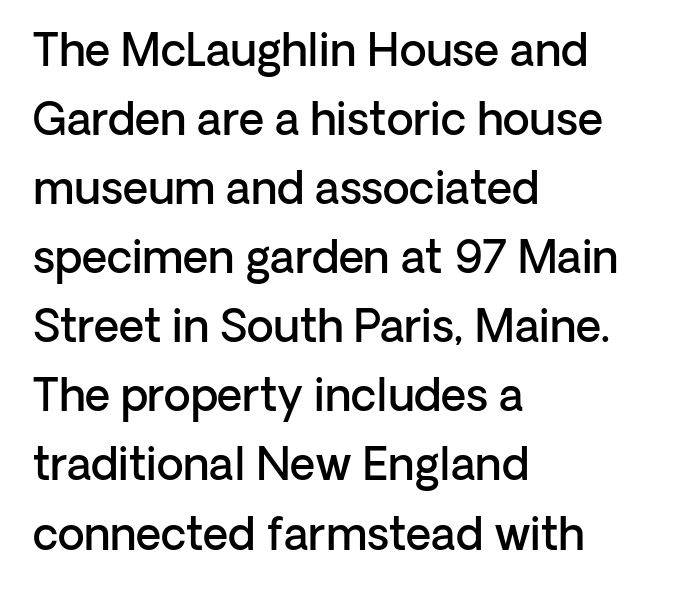
Rows of type keep a routine distance in the vertical direction. Just letters on the line, the space beneath them empty. Words appear dense and cohesive because spacing is normal. The lettering stays uniformly vertical, giving the passage a roman look. The passage shown is semibold, sitting just below true bold.
